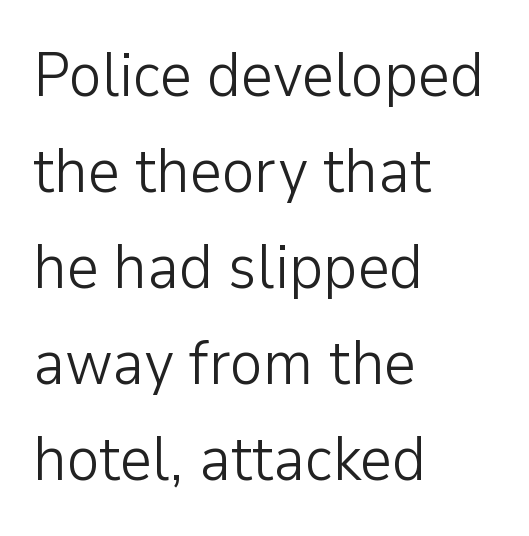
The image shows 62 px light sans-serif type, upright; set left-aligned, normal line spacing (1.55x), normal letter spacing, not underlined; low stroke contrast and a medium x-height.
